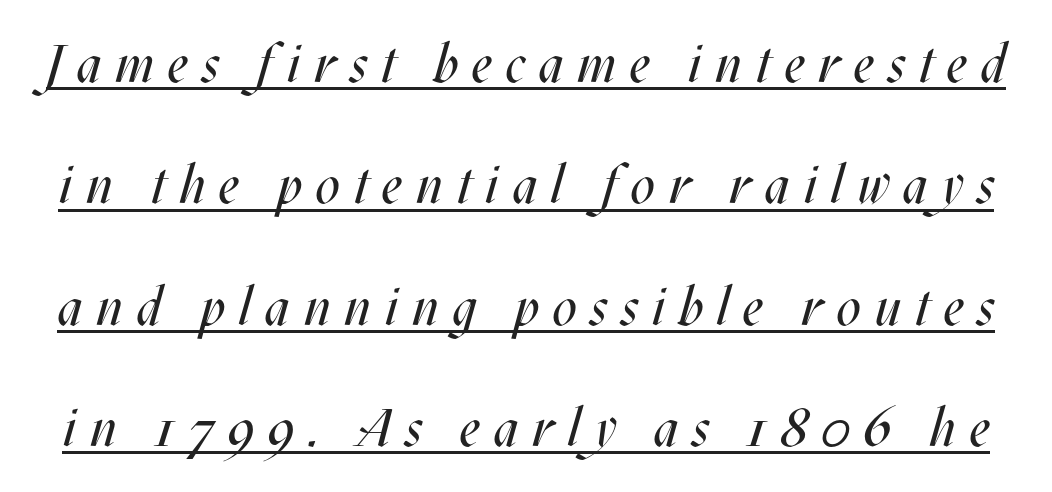
The image shows 53 px regular-weight, condensed type, italic (leaning right); set loose line spacing (2.29x), unusually wide letter spacing (+0.26 em), underlined; medium stroke contrast and a large x-height.
